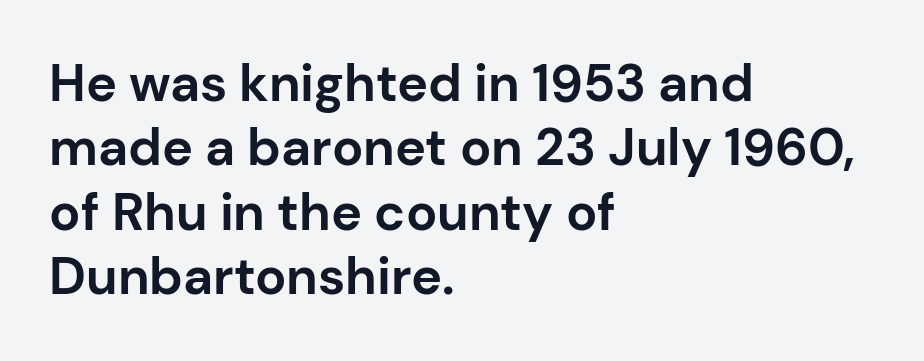
{"serif": "no", "italic": "no", "bold": "yes", "weight": "bold", "width": "normal", "stroke_contrast": "low", "x_height": "medium", "monospaced": "no", "underline": "no", "align": "left", "line_spacing_ratio": 1.24, "letter_spacing": "normal", "letter_spacing_em": 0.0, "glyph_px": 52}
